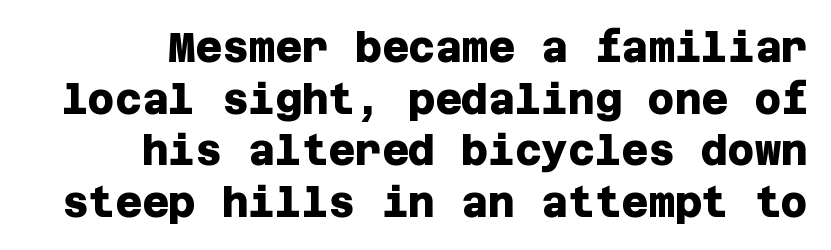
The image shows 41 px heavy sans-serif type; set right-aligned, normal line spacing (1.26x), normal letter spacing, not underlined; low stroke contrast and a large x-height.
